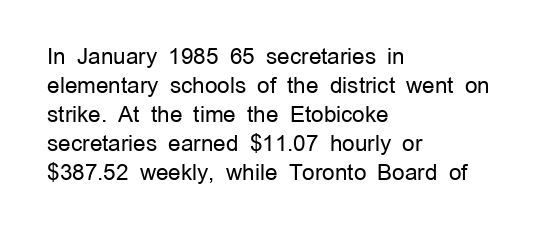
The image shows 22 px text type, upright; set left-aligned, normal line spacing (1.32x), normal letter spacing, not underlined.
